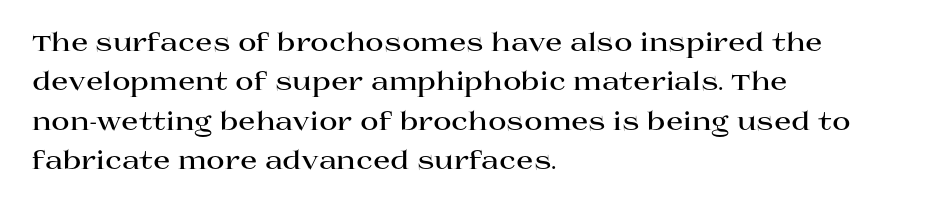
The image shows 25 px bold type, upright; set left-aligned, normal line spacing (1.58x), normal letter spacing, not underlined.
